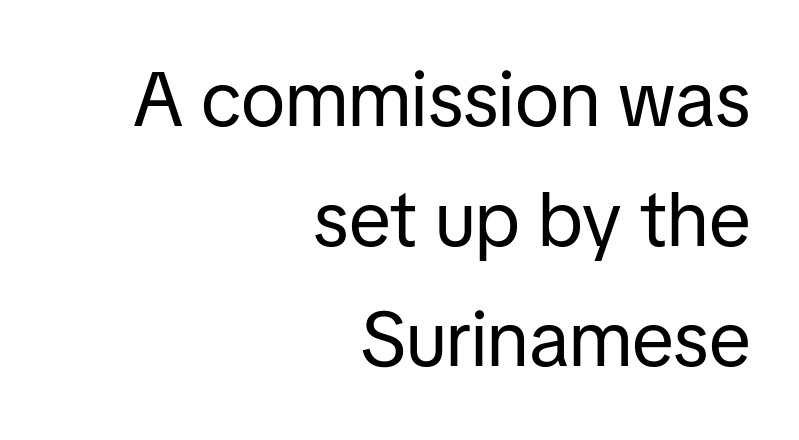
The string is rendered with underlining switched off. The letters stand upright; this is a roman face. Ink coverage per letter is moderate at most. The passage is arranged like a letterhead date or caption credit — flush right.
